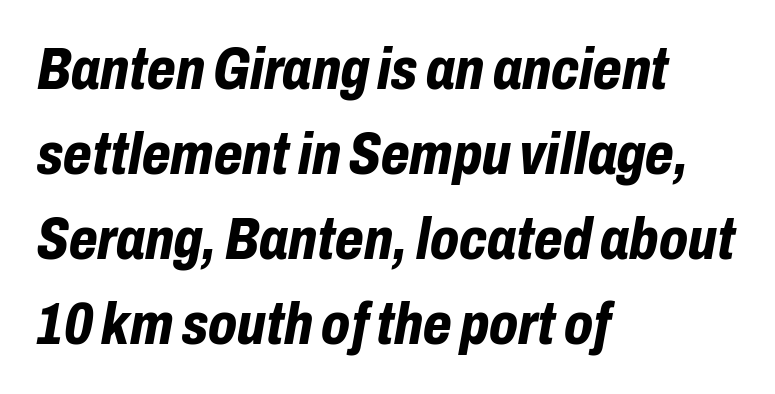
{"italic": "yes", "lean": "right", "slant_degrees": 10, "bold": "yes", "weight": "bold", "width": "condensed", "stroke_contrast": "low", "x_height": "medium", "monospaced": "no", "underline": "no", "align": "left", "line_spacing": "normal", "line_spacing_ratio": 1.44, "letter_spacing": "normal", "letter_spacing_em": 0.0, "glyph_px": 59}
